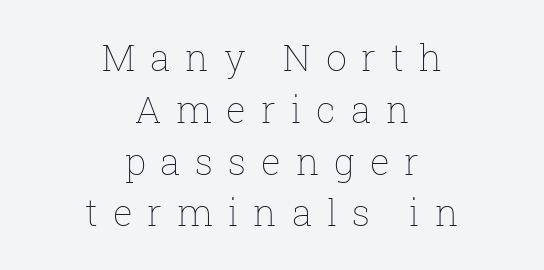
{"italic": "no", "bold": "no", "weight": "thin", "width": "normal", "stroke_contrast": "low", "x_height": "medium", "monospaced": "no", "underline": "no", "align": "center", "line_spacing": "normal", "line_spacing_ratio": 1.4, "letter_spacing": "wide", "letter_spacing_em": 0.4, "glyph_px": 37}
